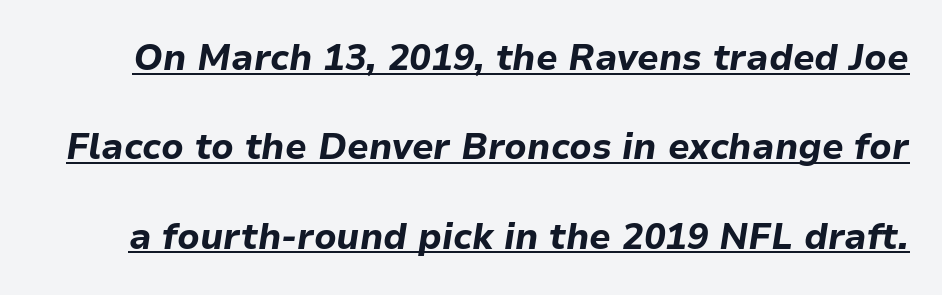
The image shows 36 px bold type, italic (leaning right); set loose line spacing (2.48x), normal letter spacing, underlined; low stroke contrast and a medium x-height.
